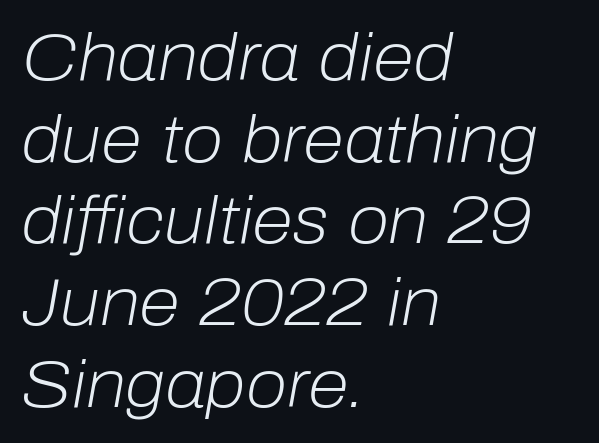
{"italic": "yes", "lean": "right", "slant_degrees": 10, "bold": "no", "weight": "light", "width": "normal", "stroke_contrast": "low", "x_height": "medium", "monospaced": "no", "underline": "no", "align": "left", "line_spacing_ratio": 1.22, "letter_spacing": "normal", "letter_spacing_em": 0.0, "glyph_px": 67}
